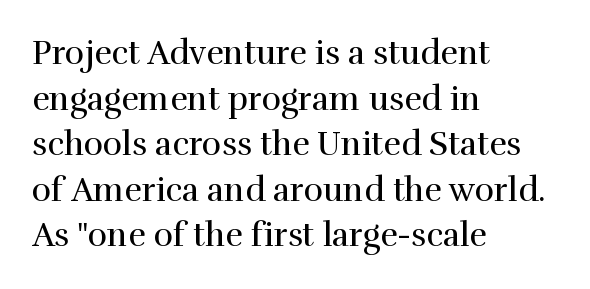
{"serif": "yes", "italic": "no", "bold": "no", "weight": "regular", "width": "normal", "x_height": "medium", "monospaced": "no", "underline": "no", "align": "left", "line_spacing": "normal", "line_spacing_ratio": 1.38, "letter_spacing": "normal", "letter_spacing_em": 0.0, "glyph_px": 33}
